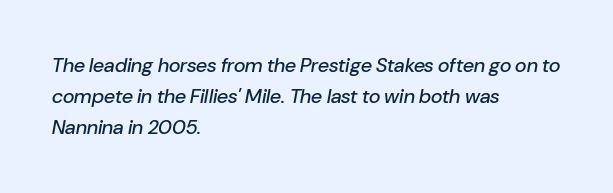
Q: Is the text italic (slanted)? A: Yes, it leans right by about 10 degrees.
Q: Is the text underlined? A: No.
Q: How is the paragraph aligned? A: Left-aligned.
Q: Is the spacing between letters normal or unusually wide? A: Normal.
Q: Is the spacing between lines tight, normal or loose? A: Normal.
